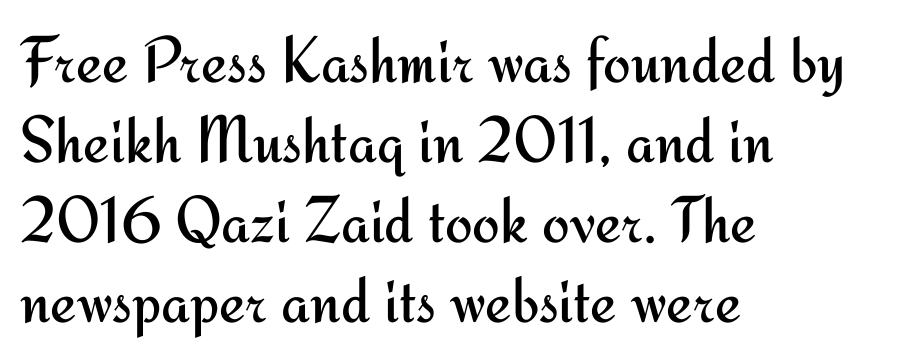
These lines were composed using upright roman letters. Serif or sans? Sans — the stroke terminals are bare. Each letter keeps its own natural width here, so spacing adapts to shape. You could call the tracking neutral — neither tight nor loose. The ragged edge is on the right, which tells us the setting is flush left. These glyphs show unthickened strokes, regular width or finer.
